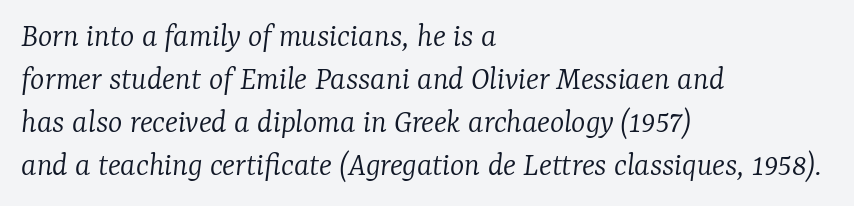
What kind of face is this? One with serifs. Unmarked baselines from the first word to the last. Here the designer chose a conventional face with non-uniform glyph widths. These lines sit exactly where default settings would place them. The rag falls on the right side of this text block.
